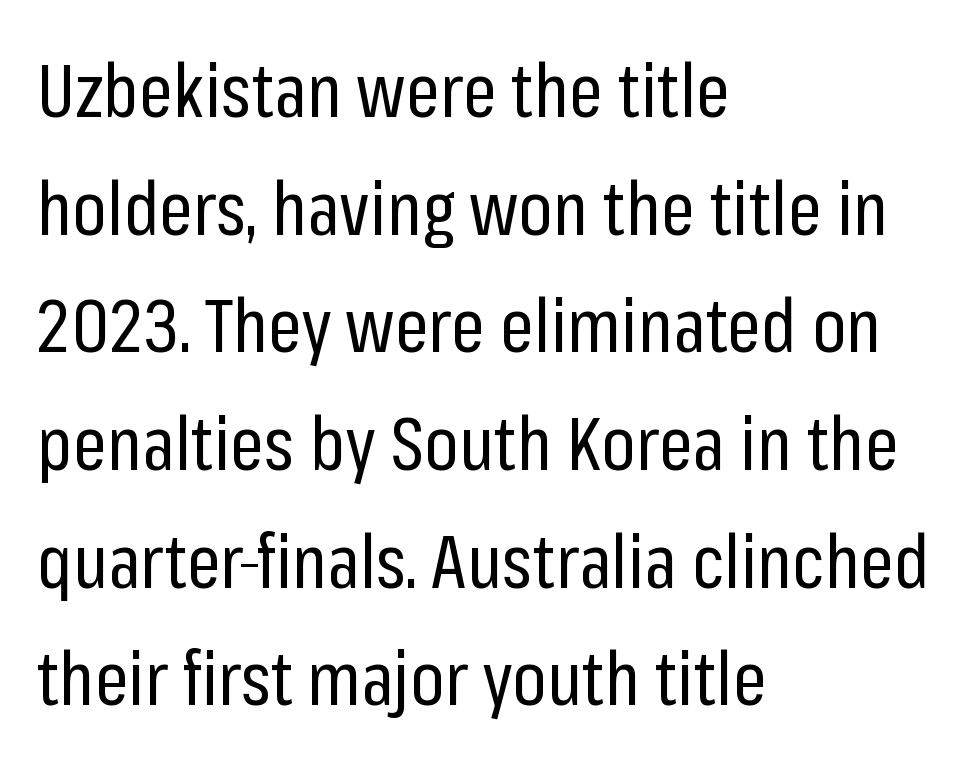
Q: Is the text bold? A: No.
Q: Is the text italic (slanted)? A: No, it is upright.
Q: Is the typeface a serif or a sans-serif typeface? A: Sans-serif.
Q: Is the text underlined? A: No.
Q: How is the paragraph aligned? A: Left-aligned.
Q: Is the spacing between letters normal or unusually wide? A: Normal.
Q: Is the spacing between lines tight, normal or loose? A: Normal.
Q: Width (condensed, normal, or wide)? A: Condensed.
Q: Stroke contrast? A: Low.
Q: x-height? A: Medium.
Q: Monospaced? A: No.
